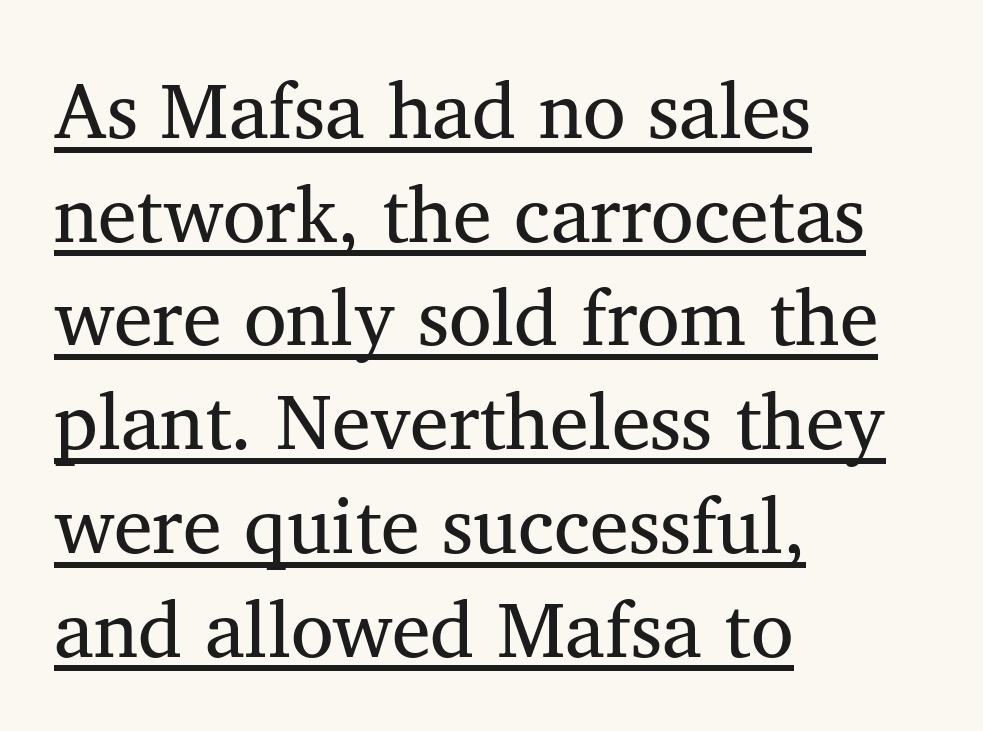
The image shows 78 px regular-weight serif type, upright; set left-aligned, normal line spacing (1.33x), normal letter spacing, underlined; medium stroke contrast and a medium x-height.
